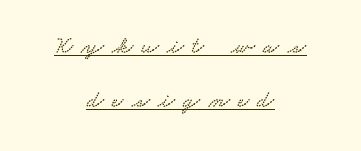
The image shows 24 px text type; set centered, loose line spacing (2.25x), unusually wide letter spacing (+0.35 em), underlined.
